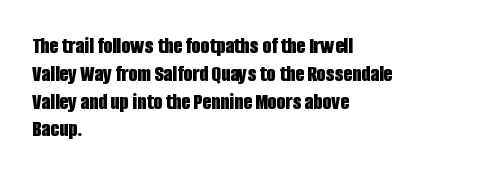
Q: Is the text bold? A: Yes.
Q: Is the text italic (slanted)? A: No, it is upright.
Q: Is the text underlined? A: No.
Q: How is the paragraph aligned? A: Left-aligned.
Q: Is the spacing between letters normal or unusually wide? A: Normal.
